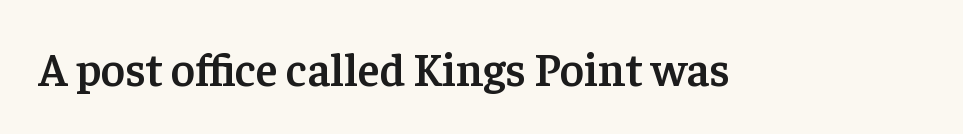
Q: Is the text bold? A: Semi-bold.
Q: Is the text italic (slanted)? A: No, it is upright.
Q: Is the typeface a serif or a sans-serif typeface? A: Serif.
Q: Is the text underlined? A: No.
Q: Is the spacing between letters normal or unusually wide? A: Normal.
Q: Width (condensed, normal, or wide)? A: Normal.
Q: Stroke contrast? A: Low.
Q: x-height? A: Medium.
Q: Monospaced? A: No.
